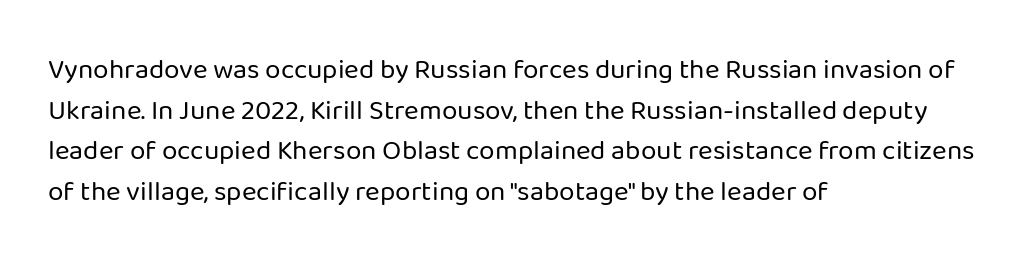
Q: Is the text bold? A: No.
Q: Is the text italic (slanted)? A: No, it is upright.
Q: Is the typeface a serif or a sans-serif typeface? A: Sans-serif.
Q: Is the text underlined? A: No.
Q: How is the paragraph aligned? A: Left-aligned.
Q: Is the spacing between letters normal or unusually wide? A: Normal.
Q: Is the spacing between lines tight, normal or loose? A: Normal.
Q: Width (condensed, normal, or wide)? A: Normal.
Q: Stroke contrast? A: Low.
Q: x-height? A: Medium.
Q: Monospaced? A: No.
